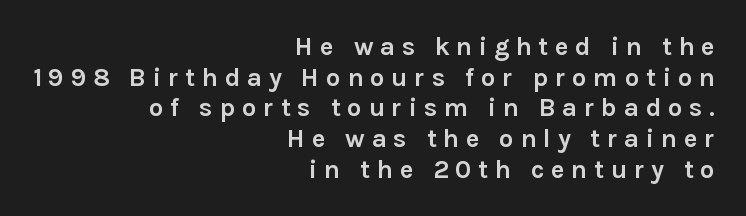
The image shows 26 px bold type, upright; set right-aligned, line spacing 1.18x, unusually wide letter spacing (+0.25 em), not underlined.
